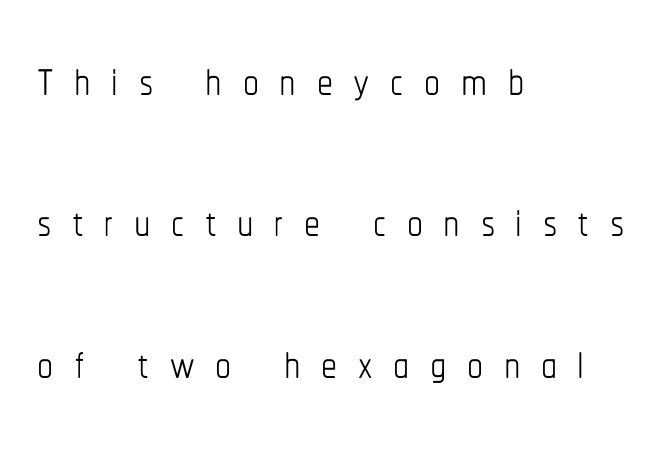
The lines in this sample share a left origin and differ only in where they stop. Does the leading feel generous? Absolutely, it's lavish. Italic? Not at all — the glyphs are vertical. Is the type heavy? It reads as light-to-regular instead. Character widths vary here, with narrow letters taking less room than wide ones. The specimen omits any rule beneath the text block's lines.
